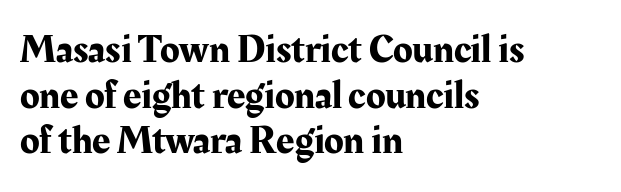
{"serif": "yes", "italic": "no", "width": "normal", "stroke_contrast": "medium", "x_height": "medium", "monospaced": "no", "underline": "no", "align": "left", "line_spacing": "tight", "line_spacing_ratio": 1.14, "letter_spacing": "normal", "letter_spacing_em": 0.0, "glyph_px": 40}
